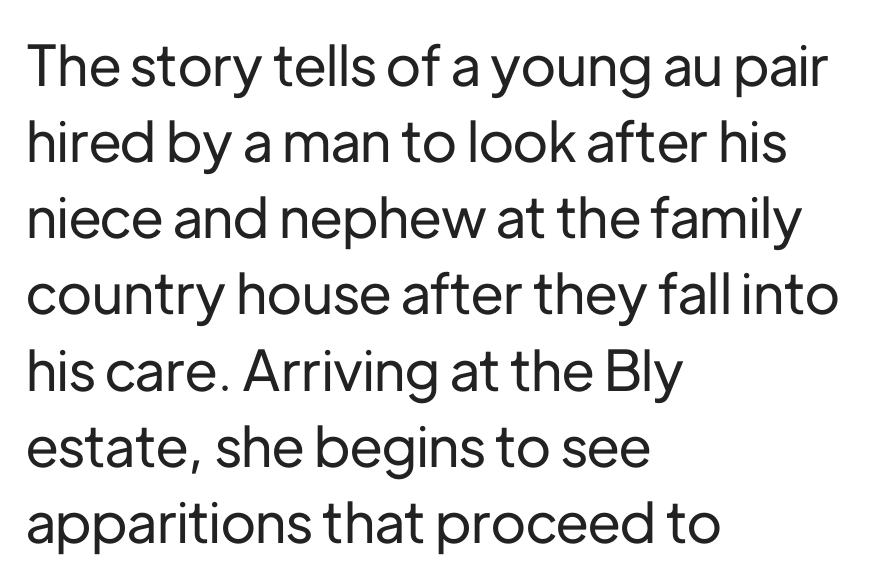
{"serif": "no", "italic": "no", "width": "normal", "stroke_contrast": "low", "x_height": "medium", "monospaced": "no", "underline": "no", "align": "left", "line_spacing": "normal", "line_spacing_ratio": 1.36, "letter_spacing": "normal", "letter_spacing_em": 0.0, "glyph_px": 56}
